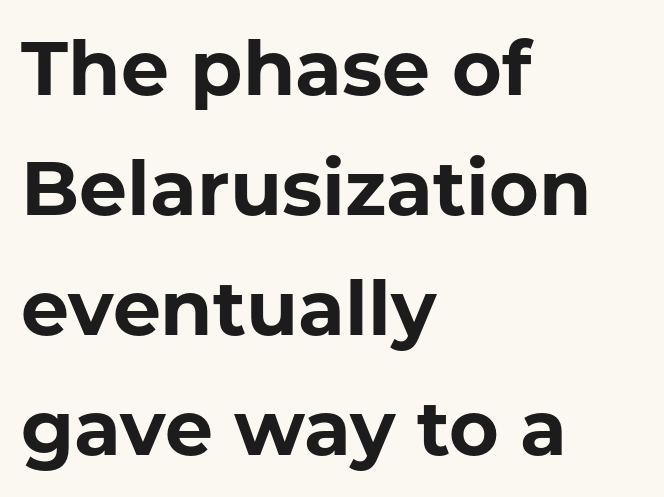
Q: Is the text bold? A: Yes.
Q: Is the text italic (slanted)? A: No, it is upright.
Q: Is the typeface a serif or a sans-serif typeface? A: Sans-serif.
Q: Is the text underlined? A: No.
Q: How is the paragraph aligned? A: Left-aligned.
Q: Is the spacing between letters normal or unusually wide? A: Normal.
Q: Is the spacing between lines tight, normal or loose? A: Normal.
Q: Width (condensed, normal, or wide)? A: Normal.
Q: Stroke contrast? A: Low.
Q: x-height? A: Medium.
Q: Monospaced? A: No.
